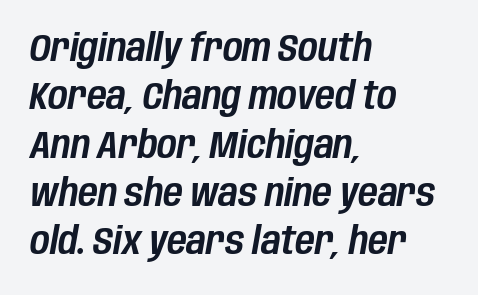
{"italic": "yes", "lean": "right", "slant_degrees": 10, "width": "condensed", "stroke_contrast": "low", "x_height": "large", "monospaced": "no", "underline": "no", "align": "left", "line_spacing": "normal", "line_spacing_ratio": 1.27, "letter_spacing": "normal", "letter_spacing_em": 0.0, "glyph_px": 38}
